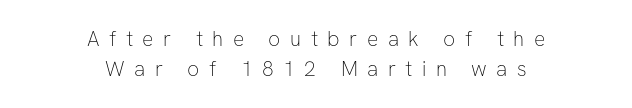
{"italic": "no", "bold": "no", "underline": "no", "align": "center", "line_spacing": "normal", "line_spacing_ratio": 1.41, "letter_spacing": "wide", "letter_spacing_em": 0.45, "glyph_px": 21}
